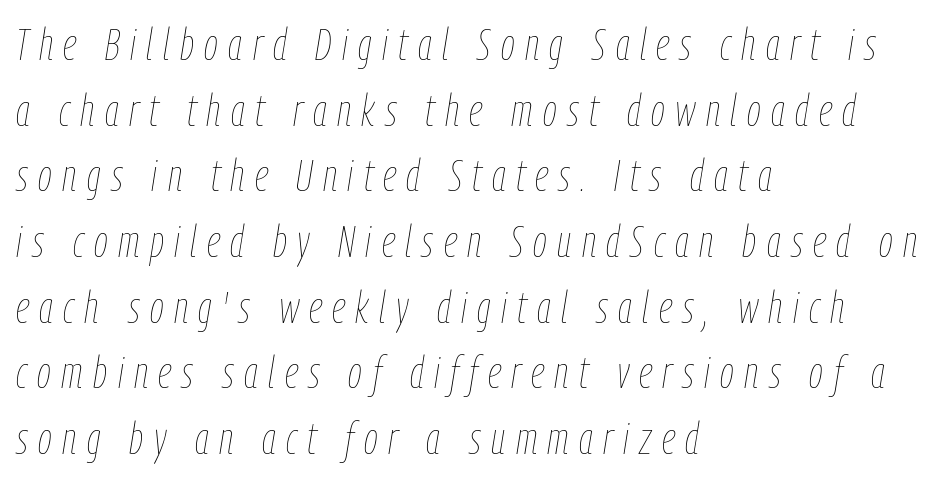
A bare baseline throughout the passage. Is this a fixed-width face? No — the glyphs have proportional, varying widths. Weight: not bold — regular or lighter. Quick note: italic. One-word summary of the alignment: left. The tracking reads as deliberately expanded to a designer's eye.
